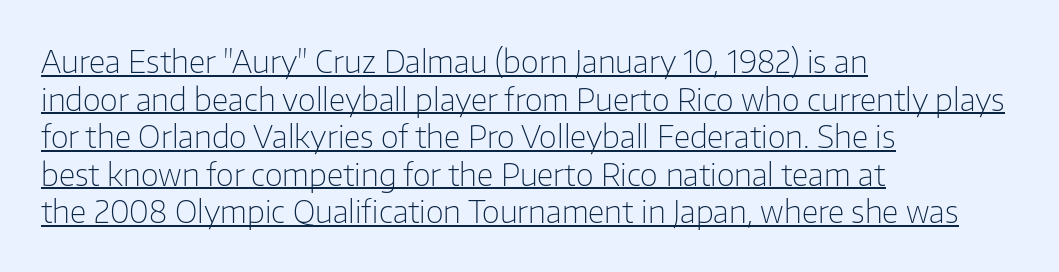
{"serif": "no", "italic": "no", "bold": "no", "weight": "light", "width": "normal", "stroke_contrast": "low", "x_height": "medium", "monospaced": "no", "underline": "yes", "align": "left", "line_spacing_ratio": 1.21, "letter_spacing": "normal", "letter_spacing_em": 0.0, "glyph_px": 31}
